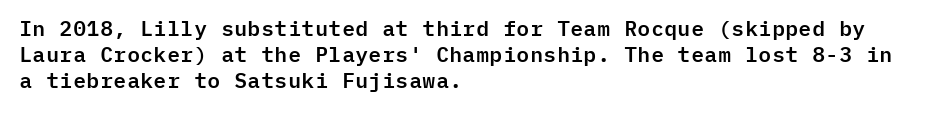
A typesetter would call this leading conventional body-copy spacing. Upright lettering throughout. This rendering uses left alignment, leaving the right contour irregular. The letterforms sit shoulder to shoulder at normal distance. Decoration check: the copy has no underline.
